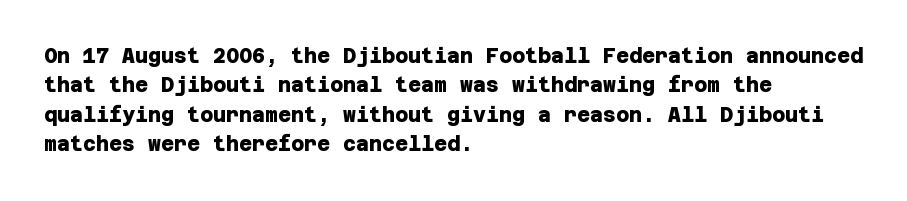
{"bold": "yes", "underline": "no", "align": "left", "line_spacing": "normal", "line_spacing_ratio": 1.47, "letter_spacing": "normal", "letter_spacing_em": 0.0, "glyph_px": 20}
